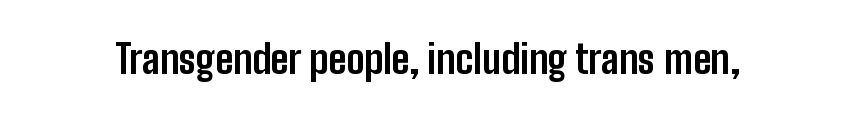
Q: Is the text bold? A: Yes.
Q: Is the text italic (slanted)? A: No, it is upright.
Q: Is the typeface a serif or a sans-serif typeface? A: Sans-serif.
Q: Is the text underlined? A: No.
Q: Is the spacing between letters normal or unusually wide? A: Normal.
Q: Width (condensed, normal, or wide)? A: Condensed.
Q: Stroke contrast? A: Low.
Q: x-height? A: Medium.
Q: Monospaced? A: No.
